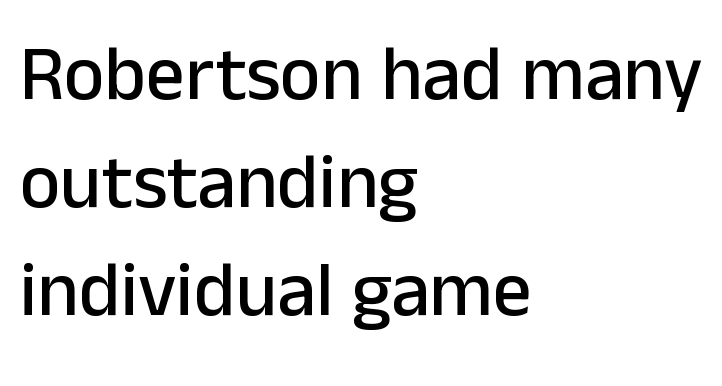
The image shows 77 px sans-serif type, upright; set left-aligned, normal line spacing (1.4x), normal letter spacing, not underlined; low stroke contrast and a medium x-height.
